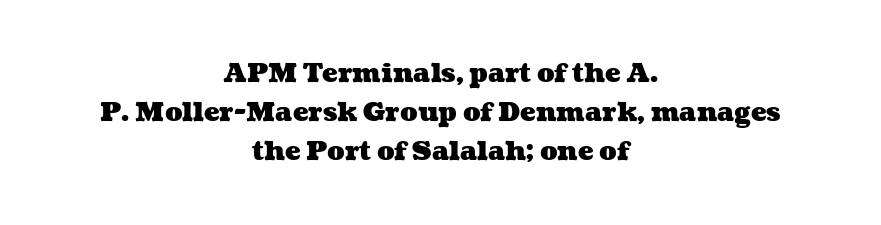
The image shows 26 px bold type; set centered, normal line spacing (1.5x), normal letter spacing, not underlined.
